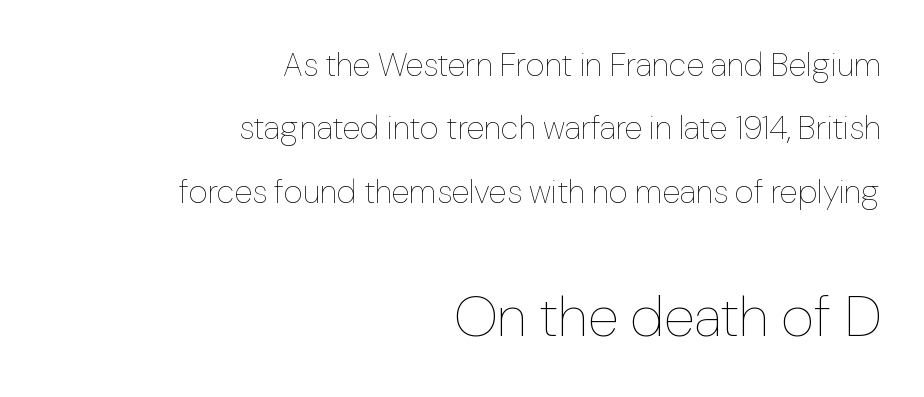
{"italic": "no", "bold": "no", "weight": "thin", "width": "normal", "stroke_contrast": "low", "x_height": "medium", "monospaced": "no", "underline": "no", "align": "right", "line_spacing": "loose", "line_spacing_ratio": 1.92, "letter_spacing": "normal", "letter_spacing_em": 0.0, "larger_block": "second", "size_ratio": 1.73, "glyph_px": 57}
